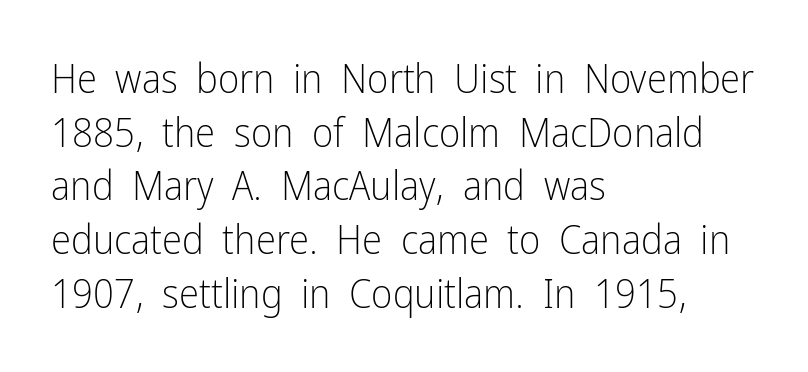
The image shows 41 px light, condensed sans-serif type, upright; set left-aligned, normal line spacing (1.31x), normal letter spacing, not underlined; low stroke contrast and a medium x-height.
